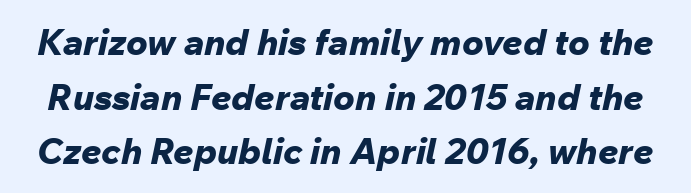
The image shows 36 px bold type, italic (leaning right); set normal line spacing (1.52x), normal letter spacing, not underlined; low stroke contrast and a medium x-height.
